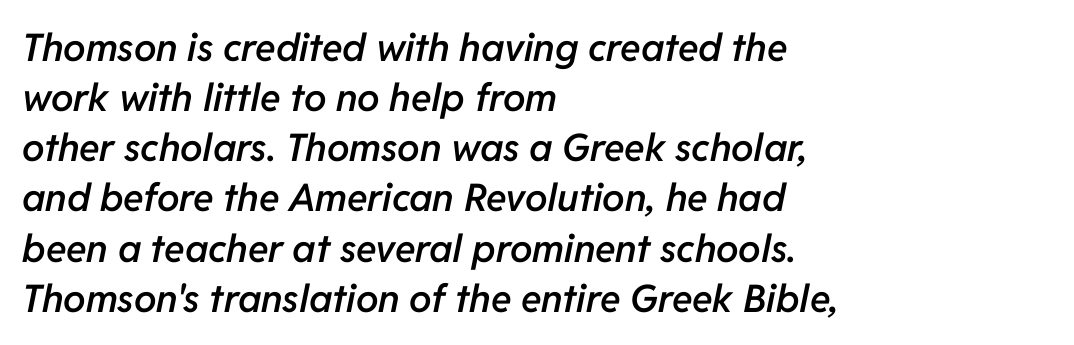
Slanted lettering throughout. Honestly, the row spacing looks completely unremarkable. Think of a printed novel: that variable character pitch is what you see here. Every row of glyphs begins at an identical x-position on the left. The string is rendered with underlining switched off. In terms of weight, the rendering is demibold, just under bold.
